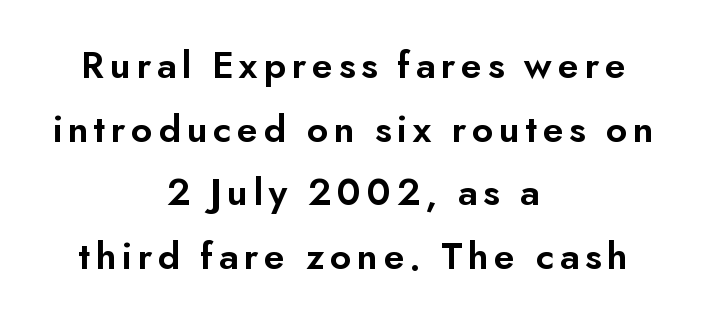
{"serif": "no", "italic": "no", "bold": "semi", "weight": "semibold", "width": "normal", "stroke_contrast": "low", "x_height": "small", "monospaced": "no", "underline": "no", "align": "center", "line_spacing": "normal", "line_spacing_ratio": 1.59, "glyph_px": 40}
